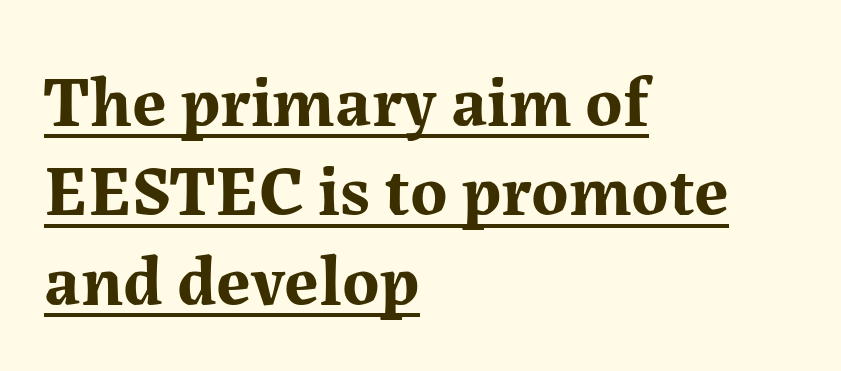
Q: Is the text bold? A: Yes.
Q: Is the text italic (slanted)? A: No, it is upright.
Q: Is the typeface a serif or a sans-serif typeface? A: Serif.
Q: Is the text underlined? A: Yes.
Q: How is the paragraph aligned? A: Left-aligned.
Q: Is the spacing between letters normal or unusually wide? A: Normal.
Q: Is the spacing between lines tight, normal or loose? A: Normal.
Q: Width (condensed, normal, or wide)? A: Normal.
Q: Stroke contrast? A: Medium.
Q: x-height? A: Medium.
Q: Monospaced? A: No.
